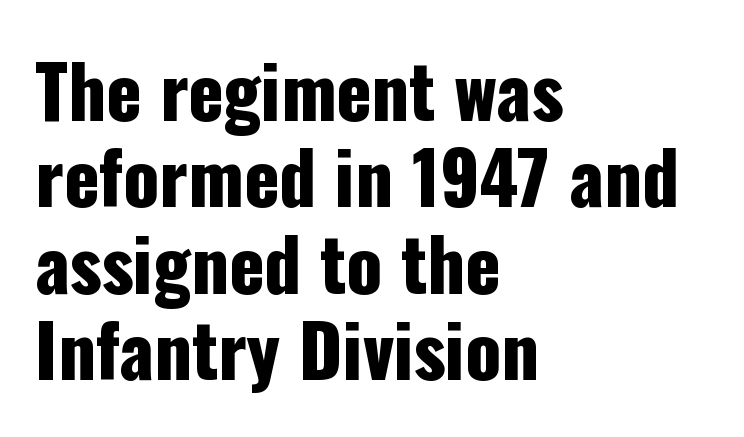
Q: Is the text italic (slanted)? A: No, it is upright.
Q: Is the typeface a serif or a sans-serif typeface? A: Sans-serif.
Q: Is the text underlined? A: No.
Q: How is the paragraph aligned? A: Left-aligned.
Q: Is the spacing between letters normal or unusually wide? A: Normal.
Q: Width (condensed, normal, or wide)? A: Condensed.
Q: Stroke contrast? A: Low.
Q: x-height? A: Medium.
Q: Monospaced? A: No.
